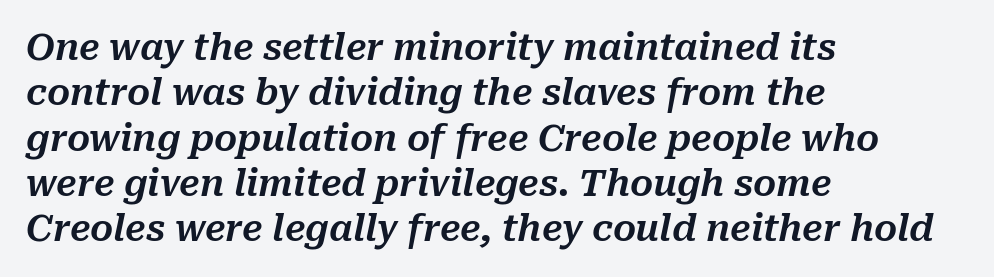
{"italic": "yes", "lean": "right", "slant_degrees": 10, "width": "normal", "stroke_contrast": "medium", "x_height": "medium", "monospaced": "no", "underline": "no", "align": "left", "line_spacing": "normal", "line_spacing_ratio": 1.26, "letter_spacing": "normal", "letter_spacing_em": 0.0, "glyph_px": 36}
